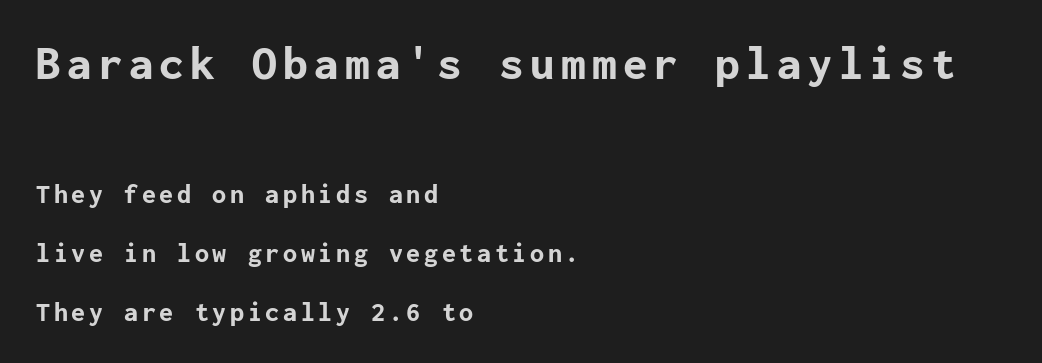
Whoever set this chose breathing room over compactness in the vertical rhythm. The rag falls on the right side of this text block. The glyphs are unaccompanied by any horizontal stroke below them. Is the lower block the larger one? No — the upper block carries the bigger type. The typography opts for an upright posture over an oblique one.
